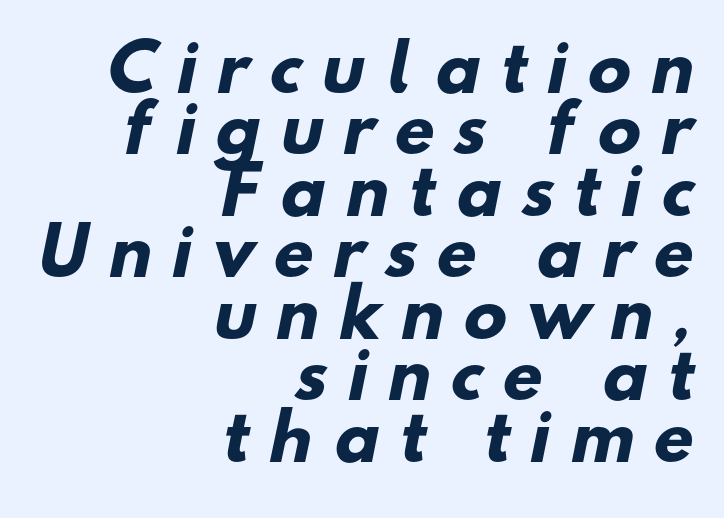
{"serif": "no", "bold": "yes", "weight": "heavy", "width": "normal", "stroke_contrast": "low", "x_height": "small", "monospaced": "no", "underline": "no", "align": "right", "line_spacing": "tight", "line_spacing_ratio": 0.96, "letter_spacing": "wide", "letter_spacing_em": 0.32, "glyph_px": 64}
